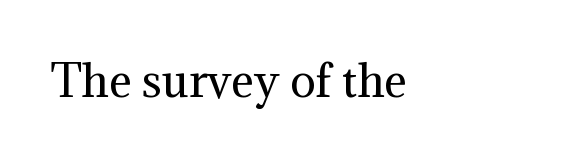
{"serif": "yes", "italic": "no", "bold": "no", "weight": "regular", "width": "normal", "stroke_contrast": "medium", "x_height": "medium", "monospaced": "no", "underline": "no", "align": "left", "letter_spacing": "normal", "letter_spacing_em": 0.0, "glyph_px": 43}
